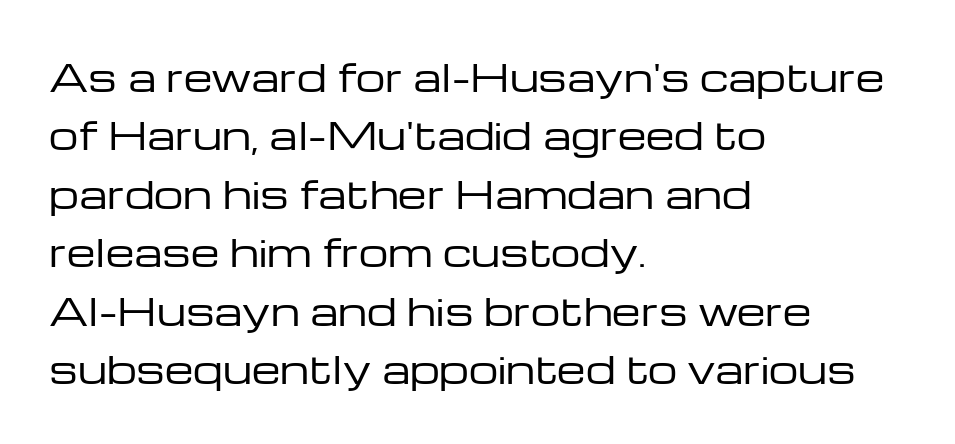
{"serif": "no", "italic": "no", "bold": "no", "weight": "regular", "width": "wide", "stroke_contrast": "low", "x_height": "medium", "monospaced": "no", "underline": "no", "align": "left", "line_spacing": "normal", "line_spacing_ratio": 1.58, "letter_spacing": "normal", "letter_spacing_em": 0.0, "glyph_px": 37}
